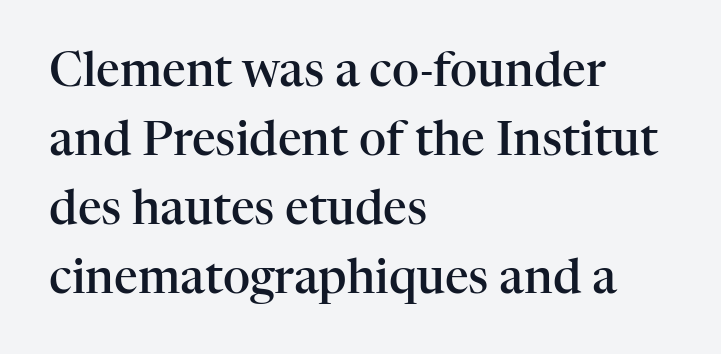
Q: Is the text bold? A: Semi-bold.
Q: Is the text italic (slanted)? A: No, it is upright.
Q: Is the typeface a serif or a sans-serif typeface? A: Serif.
Q: Is the text underlined? A: No.
Q: How is the paragraph aligned? A: Left-aligned.
Q: Is the spacing between letters normal or unusually wide? A: Normal.
Q: Is the spacing between lines tight, normal or loose? A: Normal.
Q: Width (condensed, normal, or wide)? A: Normal.
Q: Stroke contrast? A: High.
Q: x-height? A: Medium.
Q: Monospaced? A: No.
